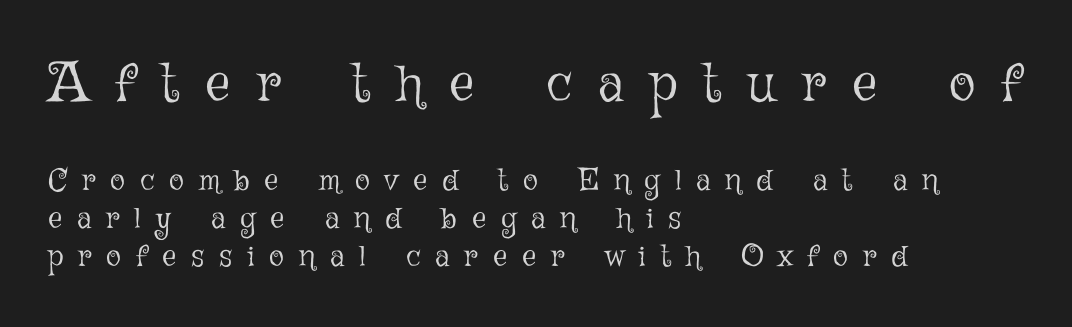
{"italic": "no", "bold": "no", "weight": "light", "width": "normal", "stroke_contrast": "low", "x_height": "medium", "monospaced": "no", "underline": "no", "align": "left", "line_spacing_ratio": 1.23, "letter_spacing": "wide", "letter_spacing_em": 0.48, "larger_block": "first", "size_ratio": 1.77, "glyph_px": 55}
